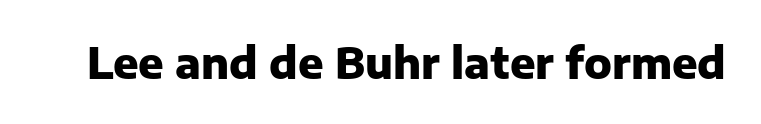
{"serif": "no", "italic": "no", "bold": "yes", "weight": "heavy", "width": "normal", "stroke_contrast": "low", "x_height": "medium", "monospaced": "no", "underline": "no", "letter_spacing": "normal", "letter_spacing_em": 0.0, "glyph_px": 42}
